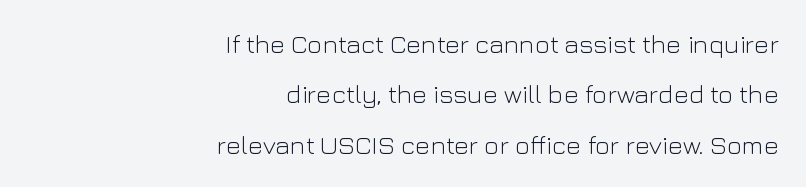
The image shows 26 px text type, upright; set right-aligned, loose line spacing (1.94x), normal letter spacing, not underlined.
